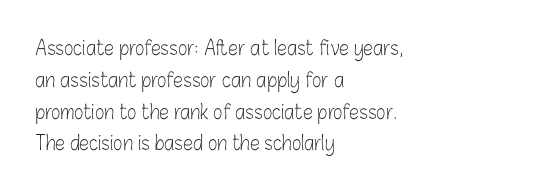
The image shows 20 px text type, upright; set left-aligned, normal line spacing (1.59x), normal letter spacing, not underlined.
